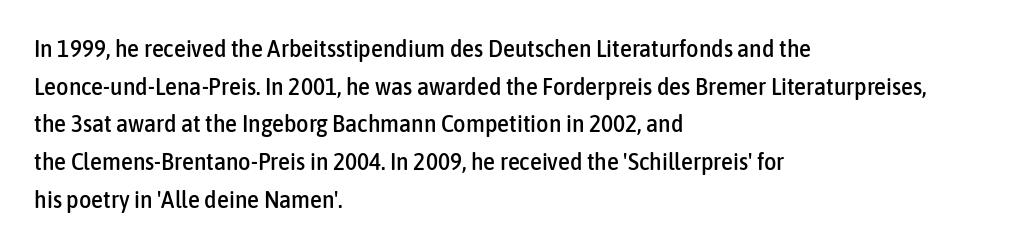
{"italic": "no", "underline": "no", "align": "left", "line_spacing": "normal", "line_spacing_ratio": 1.57, "letter_spacing": "normal", "letter_spacing_em": 0.0, "glyph_px": 24}
